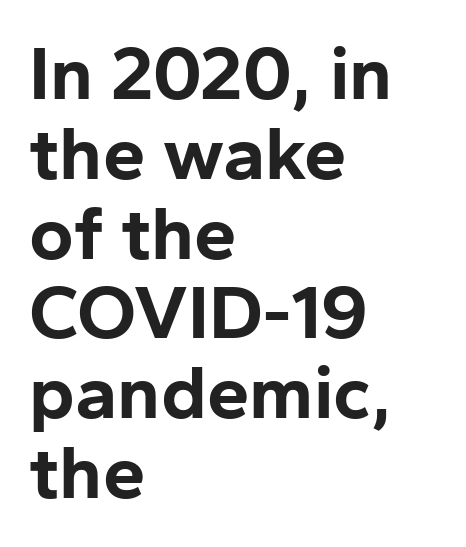
Q: Is the text bold? A: Yes.
Q: Is the text italic (slanted)? A: No, it is upright.
Q: Is the typeface a serif or a sans-serif typeface? A: Sans-serif.
Q: Is the text underlined? A: No.
Q: How is the paragraph aligned? A: Left-aligned.
Q: Is the spacing between letters normal or unusually wide? A: Normal.
Q: Is the spacing between lines tight, normal or loose? A: Tight.
Q: Width (condensed, normal, or wide)? A: Normal.
Q: Stroke contrast? A: Low.
Q: x-height? A: Medium.
Q: Monospaced? A: No.
